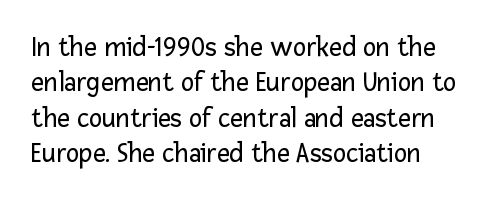
{"serif": "no", "italic": "no", "bold": "no", "weight": "regular", "width": "normal", "stroke_contrast": "low", "x_height": "medium", "monospaced": "no", "underline": "no", "align": "left", "line_spacing": "normal", "line_spacing_ratio": 1.26, "letter_spacing": "normal", "letter_spacing_em": 0.0, "glyph_px": 28}
